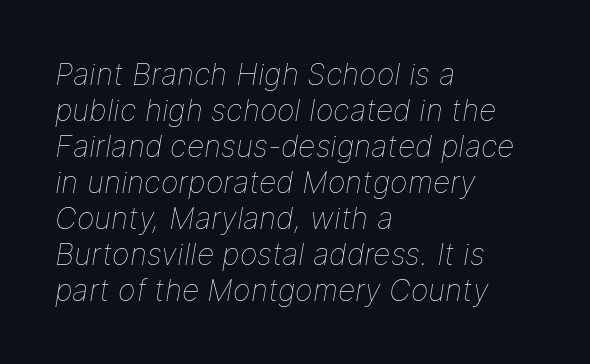
{"italic": "yes", "lean": "right", "slant_degrees": 9, "bold": "no", "weight": "thin", "width": "normal", "stroke_contrast": "low", "x_height": "medium", "monospaced": "no", "underline": "no", "align": "left", "line_spacing_ratio": 1.2, "letter_spacing": "normal", "letter_spacing_em": 0.0, "glyph_px": 30}
